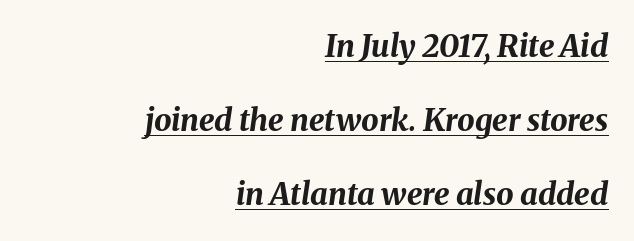
Q: Is the text bold? A: Yes.
Q: Is the text italic (slanted)? A: Yes, it leans right by about 8 degrees.
Q: Is the text underlined? A: Yes.
Q: How is the paragraph aligned? A: Right-aligned.
Q: Is the spacing between letters normal or unusually wide? A: Normal.
Q: Is the spacing between lines tight, normal or loose? A: Loose.
Q: Width (condensed, normal, or wide)? A: Normal.
Q: Stroke contrast? A: Medium.
Q: x-height? A: Medium.
Q: Monospaced? A: No.
